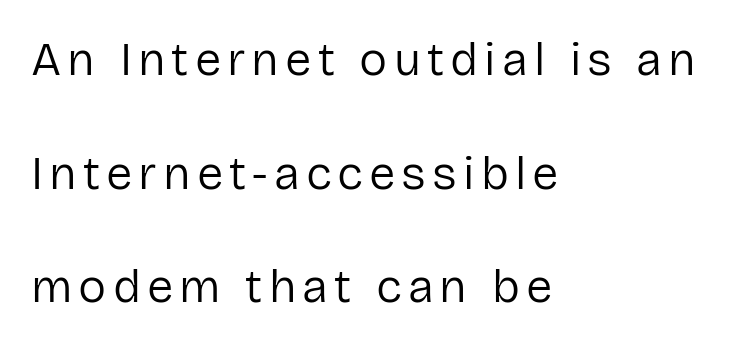
Ink coverage per letter is moderate at most. Character widths vary here, with narrow letters taking less room than wide ones. The zone under the glyphs is completely vacant. Reading down the block, your eye returns to a fixed left position each line.
